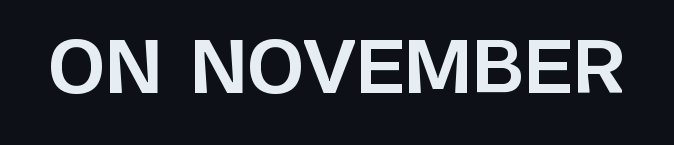
{"serif": "no", "italic": "no", "bold": "yes", "weight": "bold", "width": "normal", "stroke_contrast": "low", "x_height": "large", "monospaced": "no", "underline": "no", "letter_spacing": "normal", "letter_spacing_em": 0.0, "glyph_px": 73}
